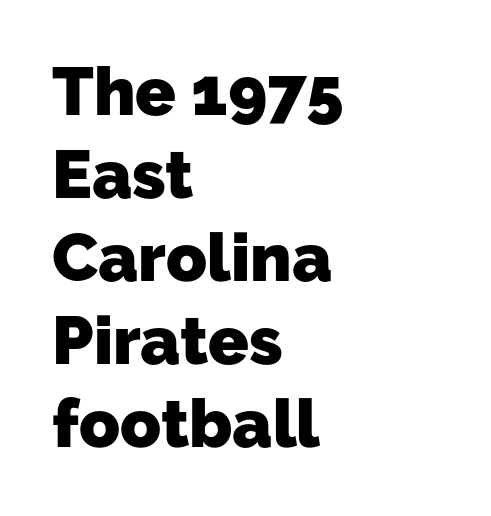
{"serif": "no", "bold": "yes", "weight": "heavy", "width": "normal", "stroke_contrast": "low", "x_height": "medium", "monospaced": "no", "underline": "no", "align": "left", "line_spacing_ratio": 1.24, "letter_spacing": "normal", "letter_spacing_em": 0.0, "glyph_px": 67}
